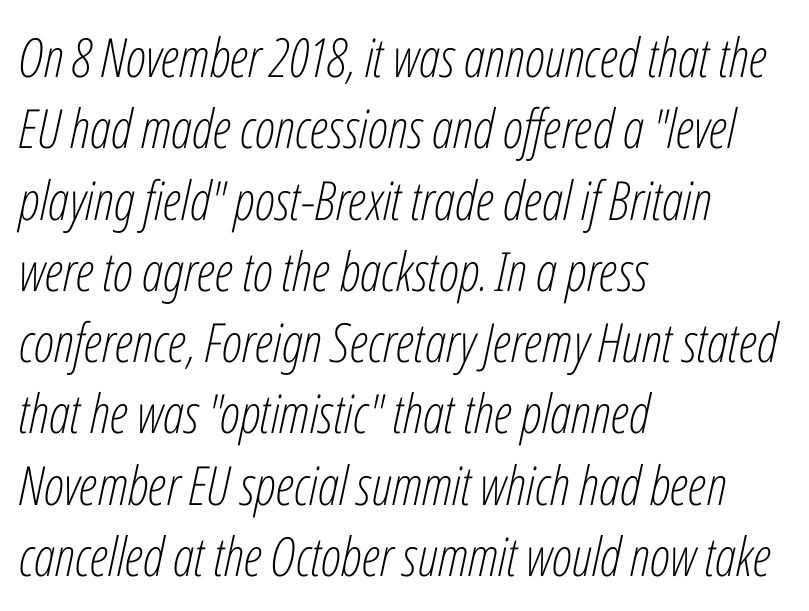
Q: Is the text bold? A: No.
Q: Is the text italic (slanted)? A: Yes, it leans right by about 12 degrees.
Q: Is the text underlined? A: No.
Q: How is the paragraph aligned? A: Left-aligned.
Q: Is the spacing between letters normal or unusually wide? A: Normal.
Q: Is the spacing between lines tight, normal or loose? A: Normal.
Q: Width (condensed, normal, or wide)? A: Condensed.
Q: Stroke contrast? A: Low.
Q: x-height? A: Medium.
Q: Monospaced? A: No.
